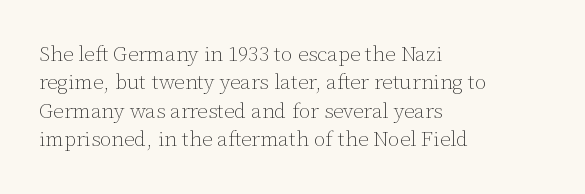
Q: Is the text bold? A: No.
Q: Is the text italic (slanted)? A: No, it is upright.
Q: Is the text underlined? A: No.
Q: How is the paragraph aligned? A: Left-aligned.
Q: Is the spacing between letters normal or unusually wide? A: Normal.
Q: Is the spacing between lines tight, normal or loose? A: Normal.
